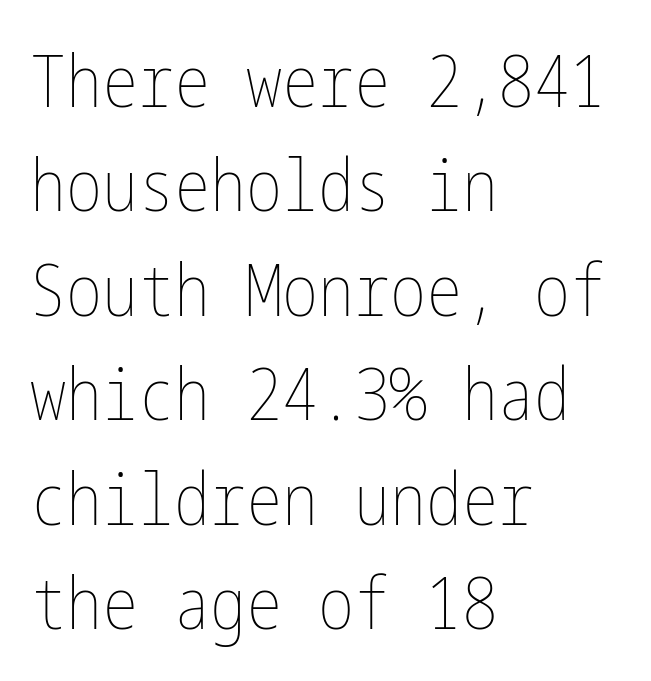
{"italic": "no", "bold": "no", "weight": "thin", "width": "condensed", "stroke_contrast": "low", "x_height": "medium", "underline": "no", "align": "left", "line_spacing": "normal", "line_spacing_ratio": 1.45, "letter_spacing": "normal", "letter_spacing_em": 0.0, "glyph_px": 72}
